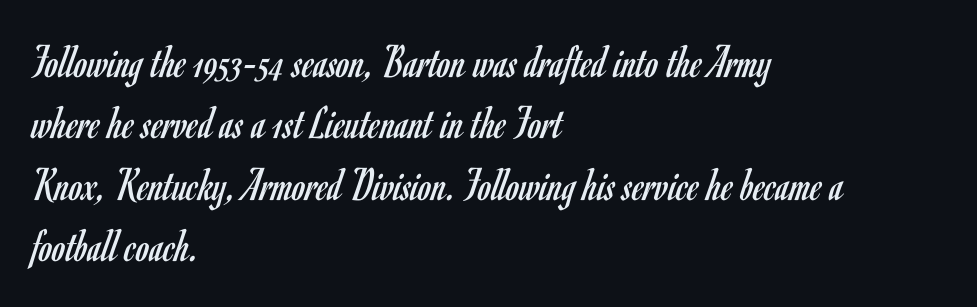
Is the stroke heavy? The answer is a plain regular-or-lighter. Check under the words: just untouched page. Line beginnings align vertically; line endings do not. You could not count columns in this text — the font is proportionally spaced. The type family on display is of the sans-serif kind.
